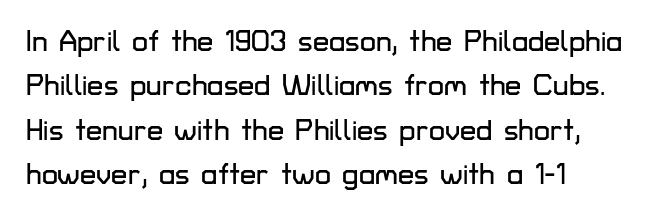
Q: Is the text italic (slanted)? A: No, it is upright.
Q: Is the typeface a serif or a sans-serif typeface? A: Sans-serif.
Q: Is the text underlined? A: No.
Q: How is the paragraph aligned? A: Left-aligned.
Q: Is the spacing between letters normal or unusually wide? A: Normal.
Q: Is the spacing between lines tight, normal or loose? A: Normal.
Q: Width (condensed, normal, or wide)? A: Normal.
Q: Stroke contrast? A: Low.
Q: x-height? A: Medium.
Q: Monospaced? A: No.
